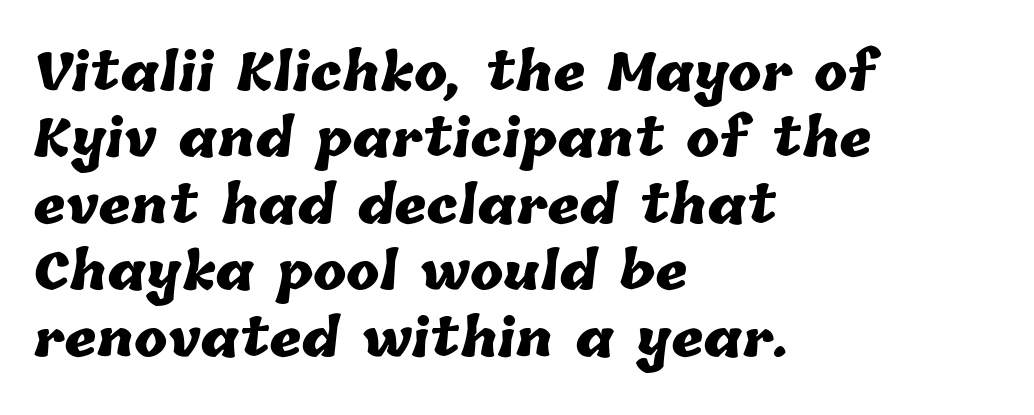
The image shows 50 px heavy type; set left-aligned, normal line spacing (1.33x), normal letter spacing, not underlined; low stroke contrast and a medium x-height.
